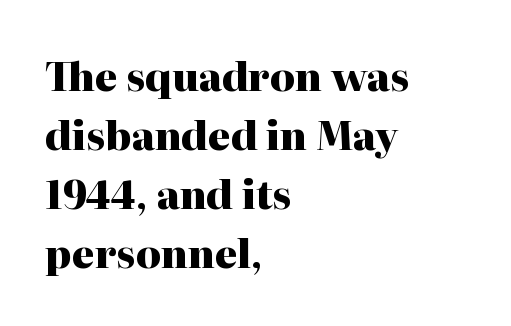
{"serif": "yes", "italic": "no", "bold": "yes", "weight": "heavy", "width": "normal", "stroke_contrast": "high", "x_height": "medium", "monospaced": "no", "underline": "no", "align": "left", "line_spacing": "normal", "line_spacing_ratio": 1.51, "letter_spacing": "normal", "letter_spacing_em": 0.0, "glyph_px": 39}
